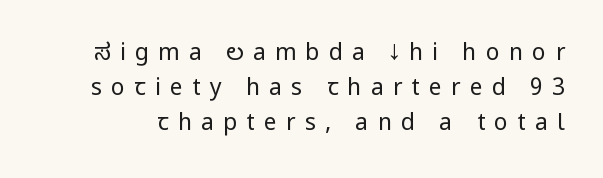
Q: Is the text bold? A: No.
Q: Is the text italic (slanted)? A: No, it is upright.
Q: Is the text underlined? A: No.
Q: Is the spacing between letters normal or unusually wide? A: Unusually wide.
Q: Is the spacing between lines tight, normal or loose? A: Normal.
